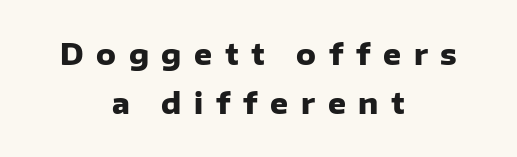
The image shows 28 px heavy sans-serif type, upright; set centered, line spacing 1.74x, unusually wide letter spacing (+0.45 em), not underlined; low stroke contrast and a medium x-height.
